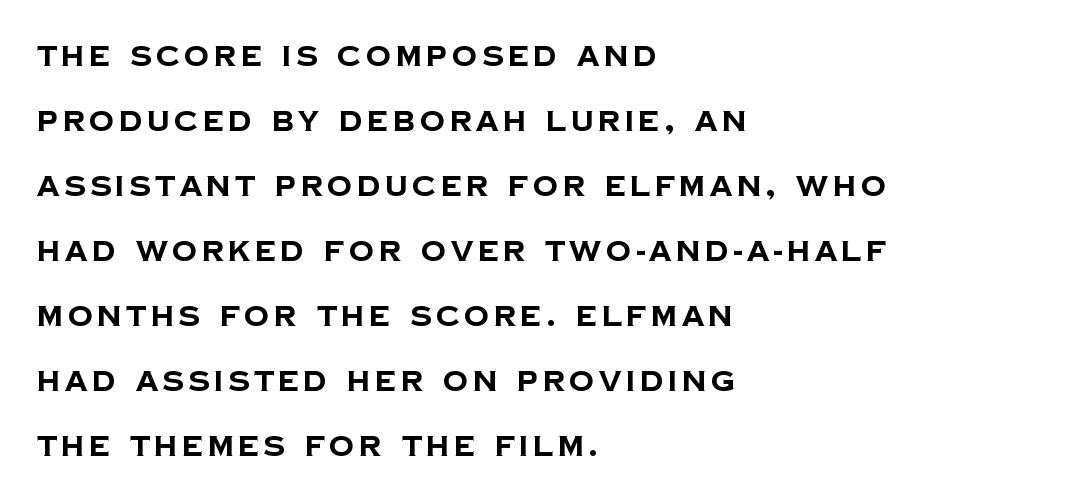
{"serif": "no", "bold": "yes", "weight": "bold", "width": "normal", "stroke_contrast": "low", "x_height": "large", "monospaced": "no", "underline": "no", "align": "left", "line_spacing": "loose", "line_spacing_ratio": 2.32, "glyph_px": 28}
